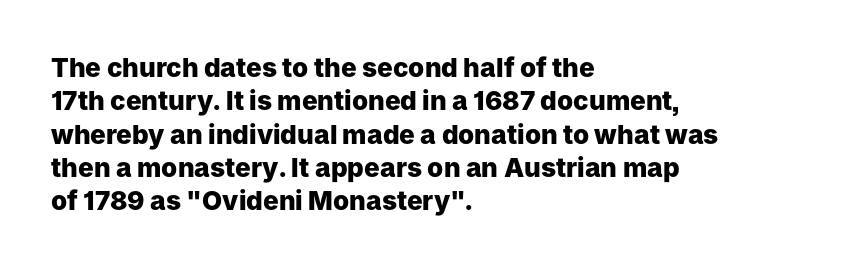
Q: Is the text bold? A: Yes.
Q: Is the text italic (slanted)? A: No, it is upright.
Q: Is the text underlined? A: No.
Q: How is the paragraph aligned? A: Left-aligned.
Q: Is the spacing between letters normal or unusually wide? A: Normal.
Q: Is the spacing between lines tight, normal or loose? A: Normal.
